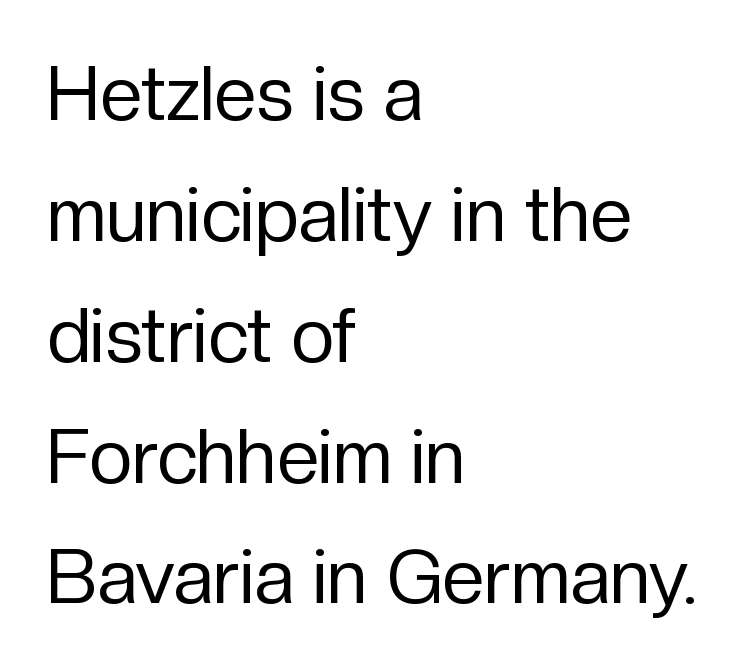
Q: Is the text bold? A: No.
Q: Is the text italic (slanted)? A: No, it is upright.
Q: Is the typeface a serif or a sans-serif typeface? A: Sans-serif.
Q: Is the text underlined? A: No.
Q: How is the paragraph aligned? A: Left-aligned.
Q: Is the spacing between letters normal or unusually wide? A: Normal.
Q: Is the spacing between lines tight, normal or loose? A: Normal.
Q: Width (condensed, normal, or wide)? A: Normal.
Q: Stroke contrast? A: Low.
Q: x-height? A: Medium.
Q: Monospaced? A: No.
